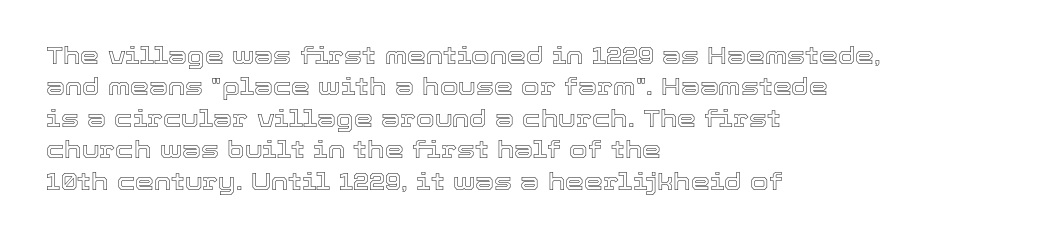
Q: Is the text italic (slanted)? A: No, it is upright.
Q: Is the text underlined? A: No.
Q: How is the paragraph aligned? A: Left-aligned.
Q: Is the spacing between letters normal or unusually wide? A: Normal.
Q: Is the spacing between lines tight, normal or loose? A: Normal.
